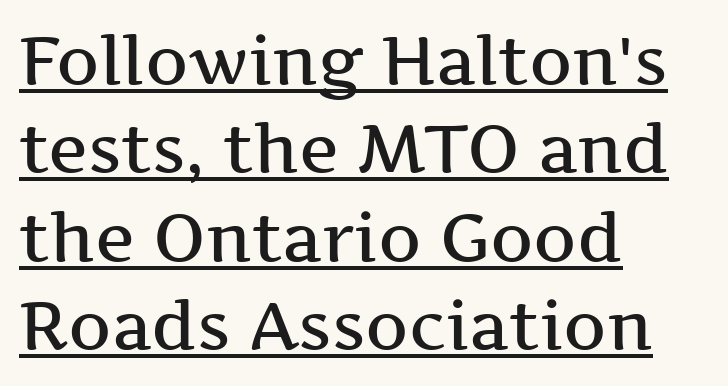
The image shows 67 px semibold, wide serif type, upright; set left-aligned, normal line spacing (1.32x), normal letter spacing, underlined; medium stroke contrast and a medium x-height.
